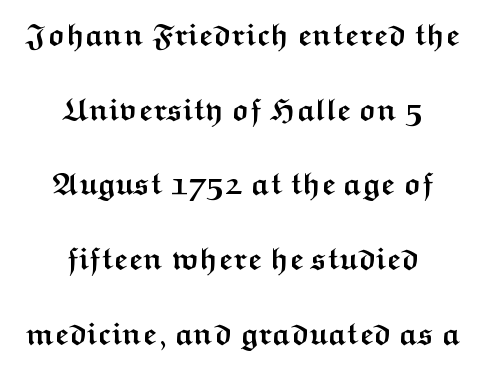
Nothing unusual about the tracking: characters are spaced as the font intends. Note the varied advance widths — an 'i' is clearly narrower than an 'm'. Tall strokes in this sample are plumb rather than angled. Rule under the text: the space is simply empty. Casual observation: everything's sitting right in the middle.
